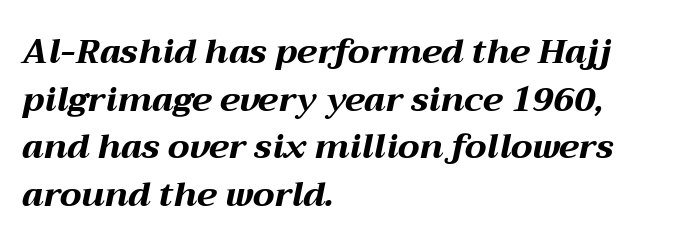
Q: Is the text bold? A: Yes.
Q: Is the text italic (slanted)? A: Yes, it leans right by about 12 degrees.
Q: Is the text underlined? A: No.
Q: How is the paragraph aligned? A: Left-aligned.
Q: Is the spacing between letters normal or unusually wide? A: Normal.
Q: Is the spacing between lines tight, normal or loose? A: Normal.
Q: Width (condensed, normal, or wide)? A: Wide.
Q: Stroke contrast? A: Medium.
Q: x-height? A: Medium.
Q: Monospaced? A: No.
